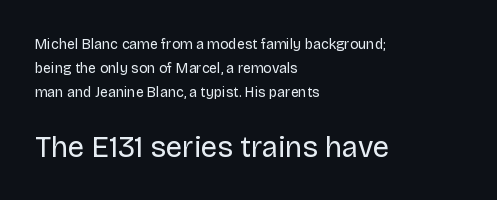
{"serif": "no", "italic": "no", "bold": "no", "weight": "regular", "width": "normal", "stroke_contrast": "low", "x_height": "large", "monospaced": "no", "underline": "no", "align": "left", "line_spacing": "normal", "line_spacing_ratio": 1.7, "letter_spacing": "normal", "letter_spacing_em": 0.0, "larger_block": "second", "size_ratio": 2.07, "glyph_px": 29}
